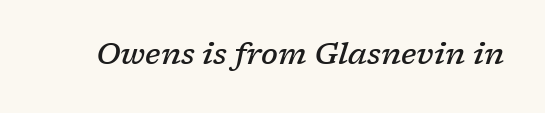
{"serif": "yes", "italic": "yes", "lean": "right", "slant_degrees": 17, "bold": "semi", "weight": "semibold", "width": "normal", "stroke_contrast": "low", "x_height": "medium", "monospaced": "no", "underline": "no", "letter_spacing": "normal", "letter_spacing_em": 0.0, "glyph_px": 30}
